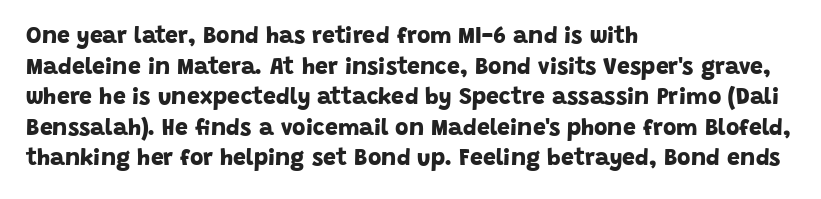
Q: Is the text bold? A: Yes.
Q: Is the text underlined? A: No.
Q: How is the paragraph aligned? A: Left-aligned.
Q: Is the spacing between letters normal or unusually wide? A: Normal.
Q: Is the spacing between lines tight, normal or loose? A: Normal.
